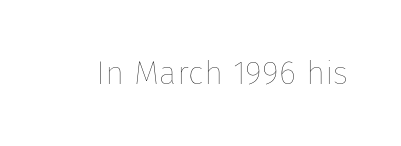
Q: Is the text bold? A: No.
Q: Is the text italic (slanted)? A: No, it is upright.
Q: Is the text underlined? A: No.
Q: Is the spacing between letters normal or unusually wide? A: Normal.
Q: Width (condensed, normal, or wide)? A: Normal.
Q: Stroke contrast? A: Low.
Q: x-height? A: Medium.
Q: Monospaced? A: No.
